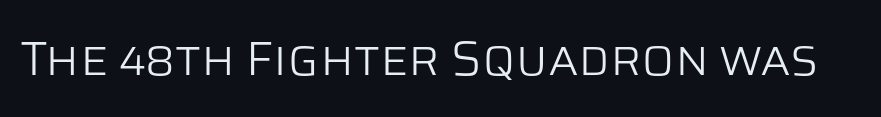
Q: Is the text bold? A: No.
Q: Is the text italic (slanted)? A: No, it is upright.
Q: Is the typeface a serif or a sans-serif typeface? A: Sans-serif.
Q: Is the text underlined? A: No.
Q: Is the spacing between letters normal or unusually wide? A: Normal.
Q: Width (condensed, normal, or wide)? A: Normal.
Q: Stroke contrast? A: Low.
Q: x-height? A: Large.
Q: Monospaced? A: No.
